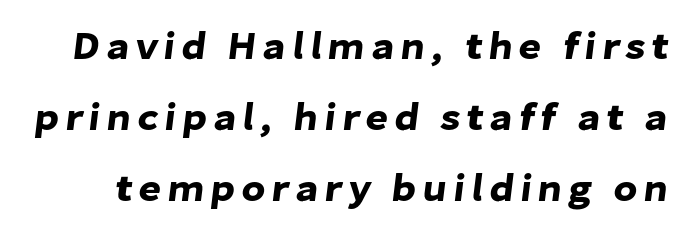
Q: Is the typeface a serif or a sans-serif typeface? A: Sans-serif.
Q: Is the text underlined? A: No.
Q: Width (condensed, normal, or wide)? A: Normal.
Q: Stroke contrast? A: Low.
Q: x-height? A: Medium.
Q: Monospaced? A: No.
